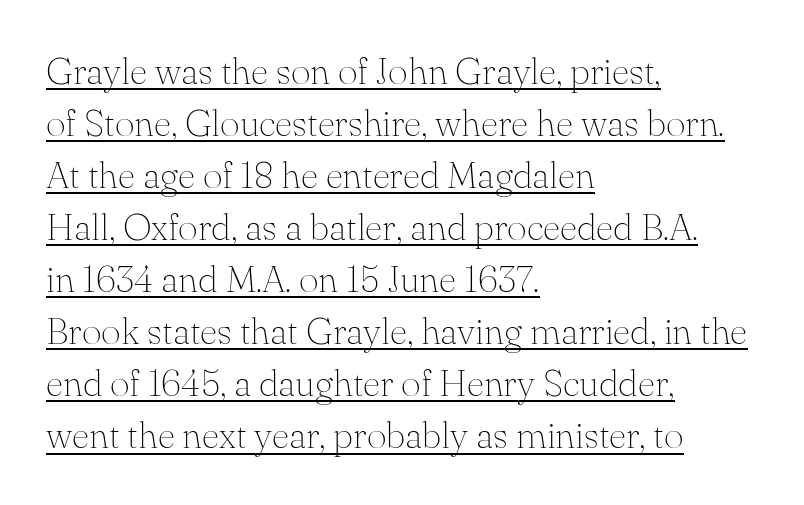
Q: Is the text bold? A: No.
Q: Is the text italic (slanted)? A: No, it is upright.
Q: Is the typeface a serif or a sans-serif typeface? A: Serif.
Q: Is the text underlined? A: Yes.
Q: How is the paragraph aligned? A: Left-aligned.
Q: Is the spacing between letters normal or unusually wide? A: Normal.
Q: Is the spacing between lines tight, normal or loose? A: Normal.
Q: Width (condensed, normal, or wide)? A: Normal.
Q: Stroke contrast? A: Medium.
Q: x-height? A: Small.
Q: Monospaced? A: No.
